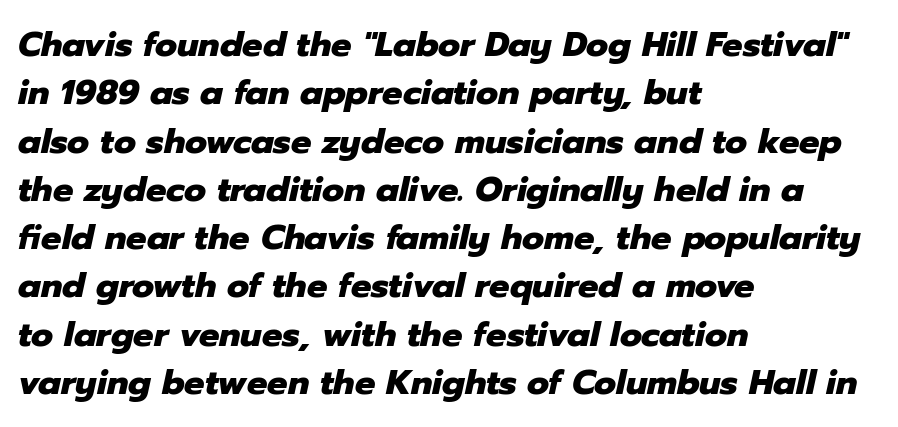
The image shows 34 px heavy type, italic (leaning right); set left-aligned, normal line spacing (1.42x), normal letter spacing, not underlined; low stroke contrast and a medium x-height.
